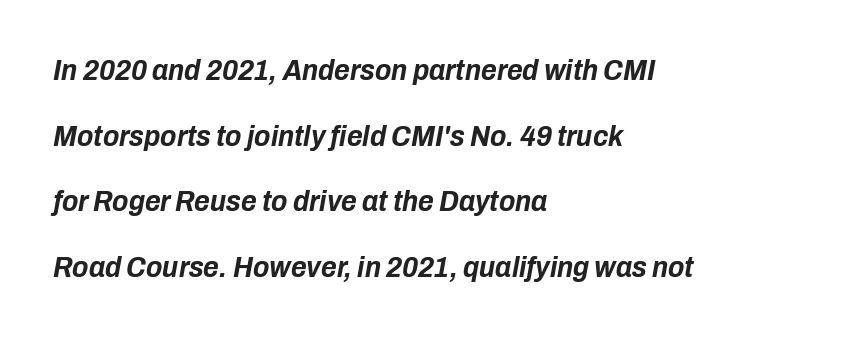
Proportional: the letters do not fall into vertical columns. What weight is shown? A full bold with thick strokes. Slant detected: the letters are inclined. The area under the type is left untouched. The lines are spread far apart with generous leading. Inter-character spacing is left at the font's built-in metrics.
